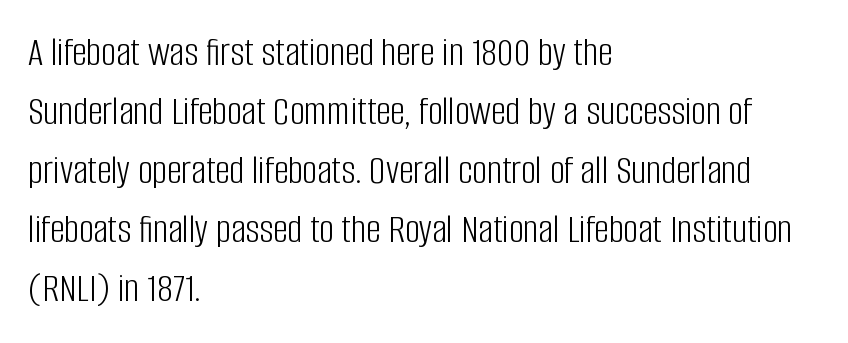
{"serif": "no", "italic": "no", "bold": "no", "weight": "light", "width": "condensed", "stroke_contrast": "low", "x_height": "large", "monospaced": "no", "underline": "no", "align": "left", "line_spacing": "normal", "line_spacing_ratio": 1.44, "letter_spacing": "normal", "letter_spacing_em": 0.0, "glyph_px": 41}
